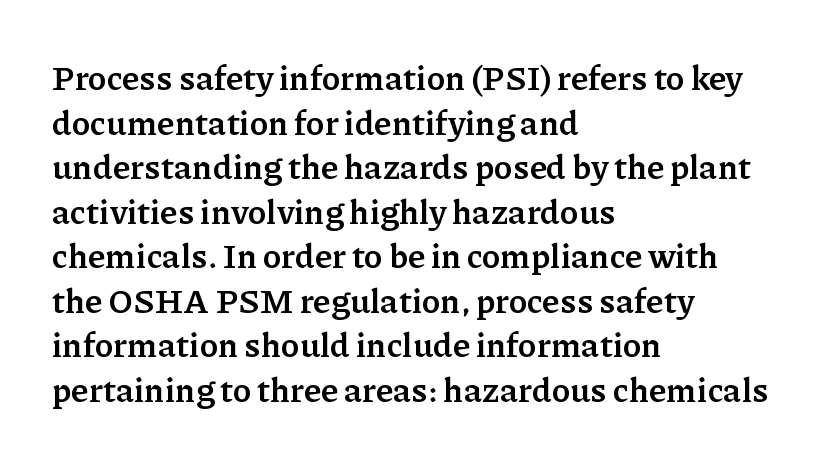
Characters remain perfectly vertical along every line. These lines are composed in type with serifs. The face used here is rendered with its standard letterfit. Vertically, the passage feels balanced, rows spaced as you'd expect.
